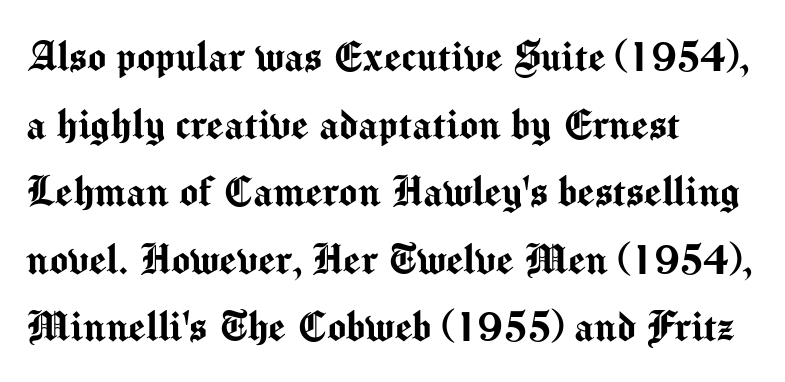
All the whitespace from short lines collects on the right. Font category for this specimen: sans-serif. Do the characters align in a grid? No, the font is proportional. The font's upright variant was chosen for this text. Each word holds together tightly as a unit, with standard inter-letter gaps.
